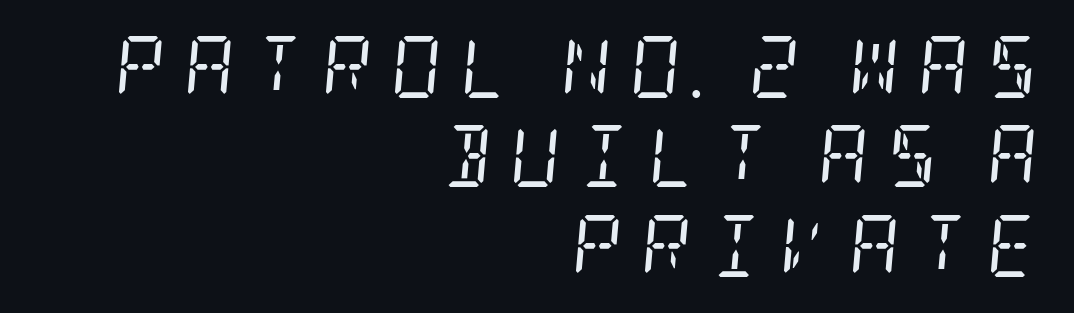
The image shows 62 px regular-weight, condensed serif type, italic (leaning right); set right-aligned, normal line spacing (1.44x), unusually wide letter spacing (+0.3 em), not underlined; low stroke contrast and a large x-height.
